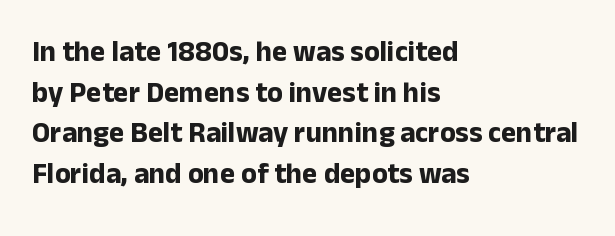
The image shows 29 px bold sans-serif type, upright; set left-aligned, normal line spacing (1.4x), normal letter spacing, not underlined; low stroke contrast and a medium x-height.
